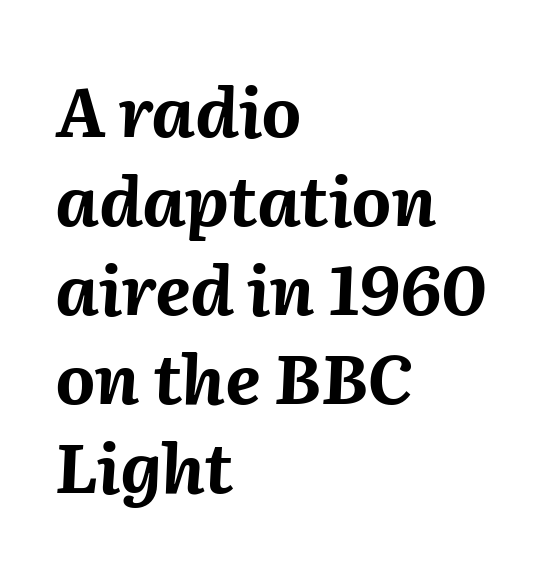
Q: Is the text bold? A: Yes.
Q: Is the text italic (slanted)? A: Yes, it leans right by about 2 degrees.
Q: Is the text underlined? A: No.
Q: How is the paragraph aligned? A: Left-aligned.
Q: Is the spacing between letters normal or unusually wide? A: Normal.
Q: Is the spacing between lines tight, normal or loose? A: Normal.
Q: Width (condensed, normal, or wide)? A: Normal.
Q: Stroke contrast? A: Medium.
Q: x-height? A: Medium.
Q: Monospaced? A: No.
